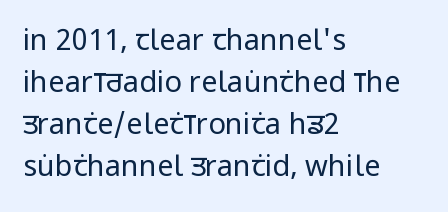
The image shows 29 px regular-weight, condensed sans-serif type, upright; set left-aligned, normal line spacing (1.45x), normal letter spacing, not underlined; low stroke contrast and a large x-height.
